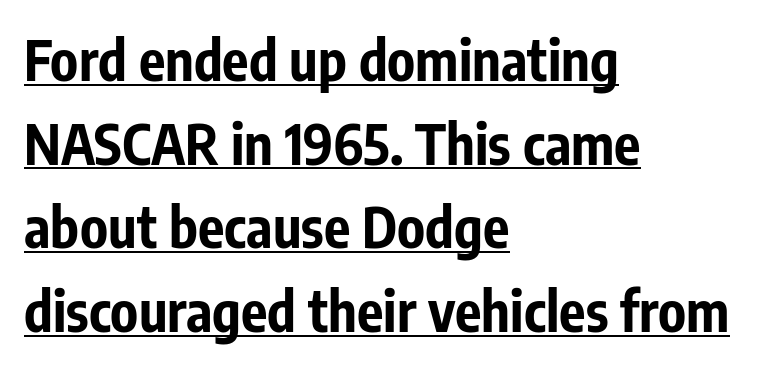
Descenders here cross a horizontal rule under the line. The letters advance in unequal steps, a hallmark of proportional type. The font is running at its bold setting. This block has exactly the height ordinary leading produces. The rendering keeps characters at their native spacing.
